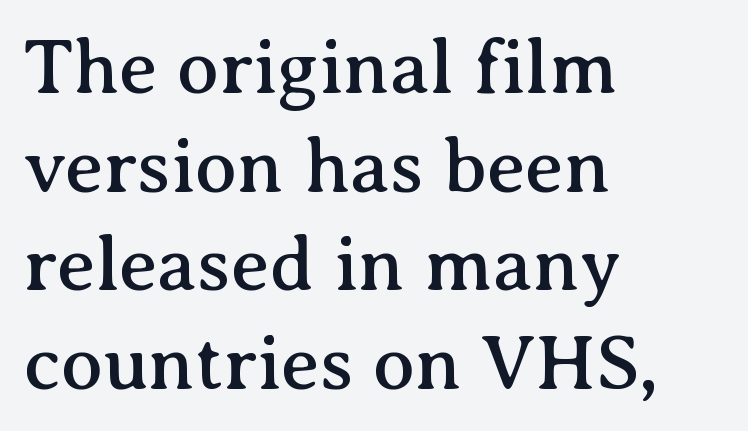
Only glyphs here, with clear space below each row. Quick note: not italic, upright. The rag falls on the right side of this text block. Horizontal bands of white between lines are of average thickness.
